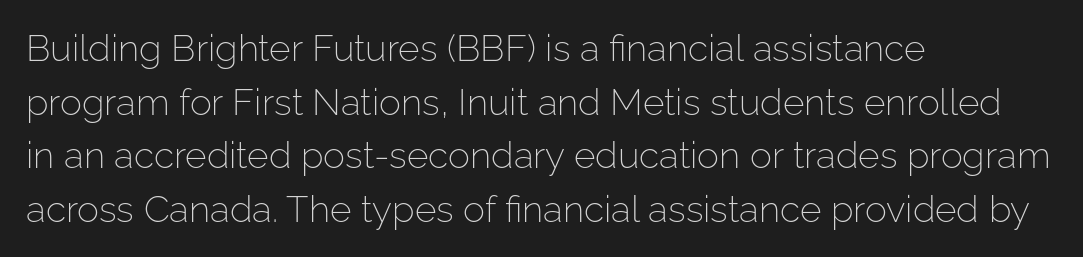
{"serif": "no", "italic": "no", "bold": "no", "weight": "light", "width": "normal", "stroke_contrast": "low", "x_height": "medium", "monospaced": "no", "underline": "no", "align": "left", "line_spacing": "normal", "line_spacing_ratio": 1.45, "letter_spacing": "normal", "letter_spacing_em": 0.0, "glyph_px": 37}
